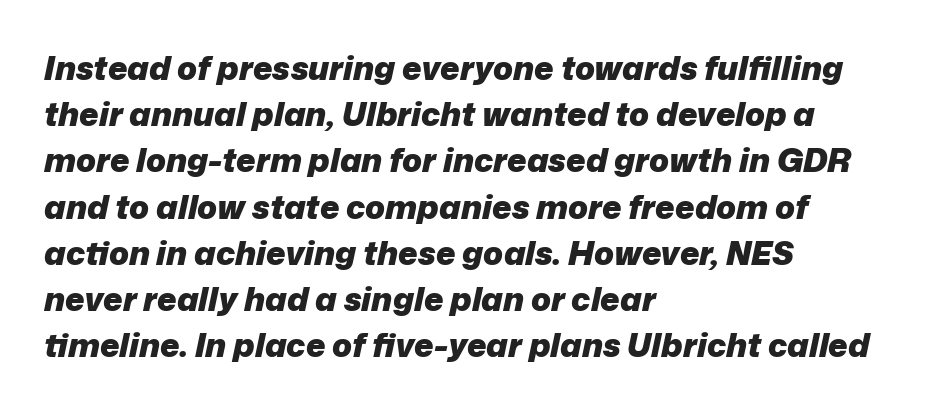
The image shows 33 px heavy type, italic (leaning right); set left-aligned, normal line spacing (1.4x), normal letter spacing, not underlined; low stroke contrast and a medium x-height.
